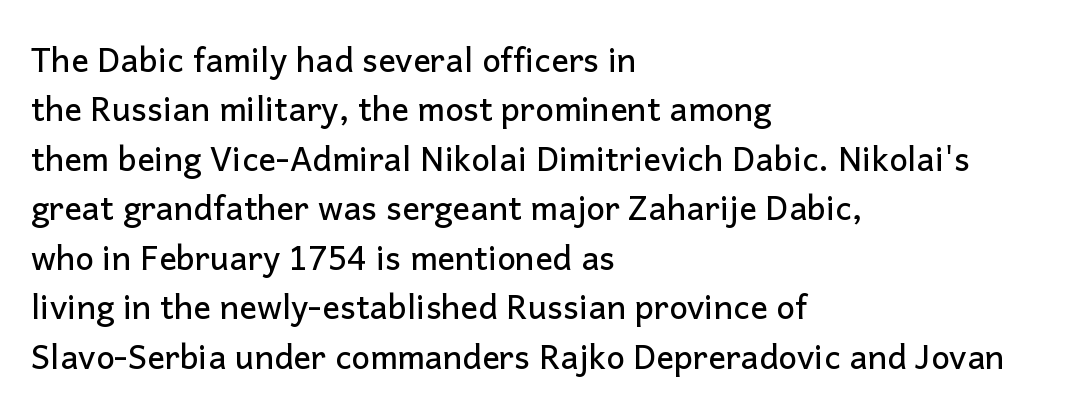
The image shows 33 px sans-serif type, upright; set left-aligned, normal line spacing (1.5x), normal letter spacing, not underlined; low stroke contrast and a medium x-height.
